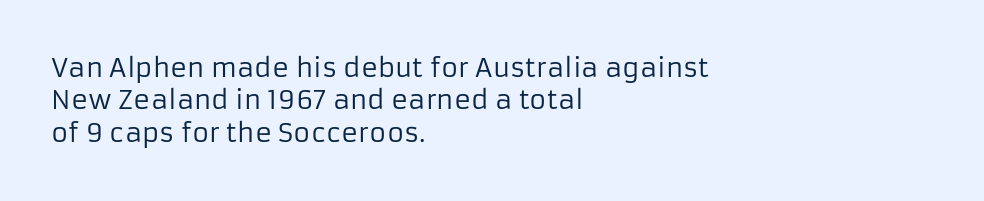
The image shows 26 px text type, upright; set left-aligned, normal line spacing (1.25x), normal letter spacing, not underlined.
